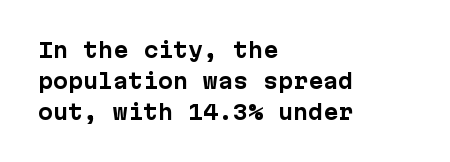
Q: Is the text bold? A: Yes.
Q: Is the text italic (slanted)? A: No, it is upright.
Q: Is the text underlined? A: No.
Q: How is the paragraph aligned? A: Left-aligned.
Q: Is the spacing between letters normal or unusually wide? A: Normal.
Q: Is the spacing between lines tight, normal or loose? A: Normal.
